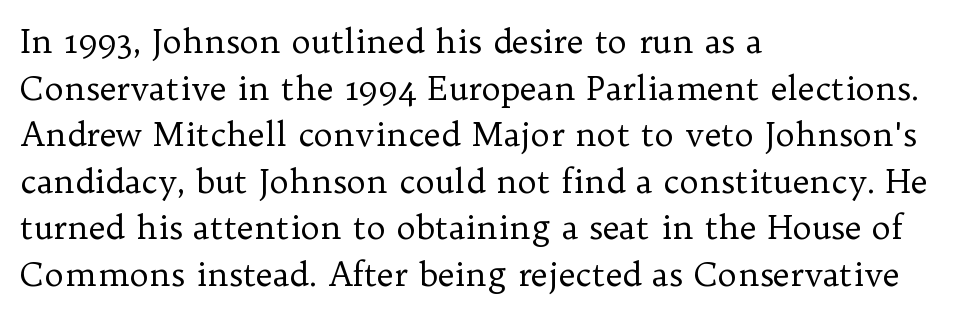
The image shows 33 px regular-weight serif type, upright; set left-aligned, normal line spacing (1.41x), normal letter spacing, not underlined; low stroke contrast and a medium x-height.
